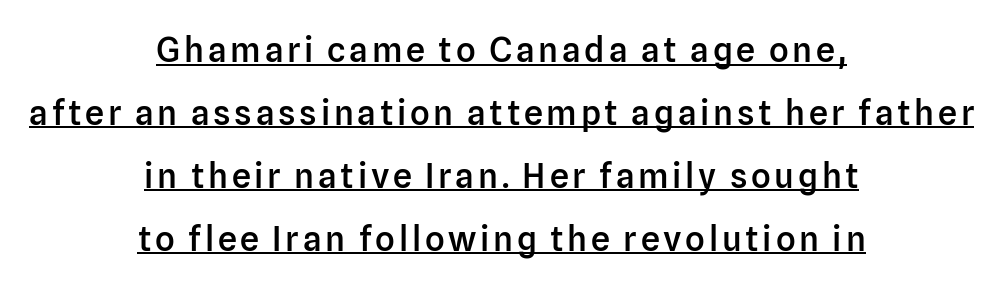
Q: Is the text bold? A: Semi-bold.
Q: Is the text italic (slanted)? A: No, it is upright.
Q: Is the typeface a serif or a sans-serif typeface? A: Sans-serif.
Q: Is the text underlined? A: Yes.
Q: How is the paragraph aligned? A: Centered.
Q: Width (condensed, normal, or wide)? A: Normal.
Q: Stroke contrast? A: Low.
Q: x-height? A: Medium.
Q: Monospaced? A: No.
